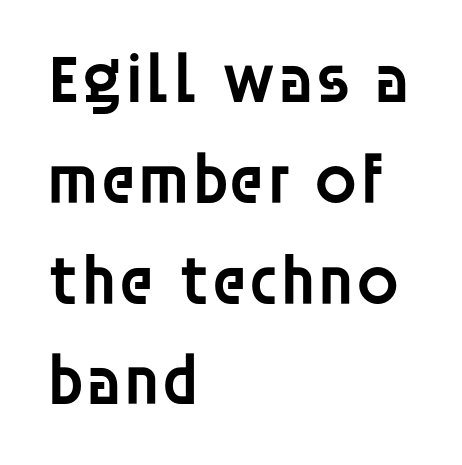
Descender tails drop into unmarked territory. Students, note that the glyphs here touch the page at normal intervals. Whoever set this chose a conventional vertical rhythm. Line beginnings align vertically; line endings do not. The lettering holds an erect, upright posture throughout. You could not count columns in this text — the font is proportionally spaced.
